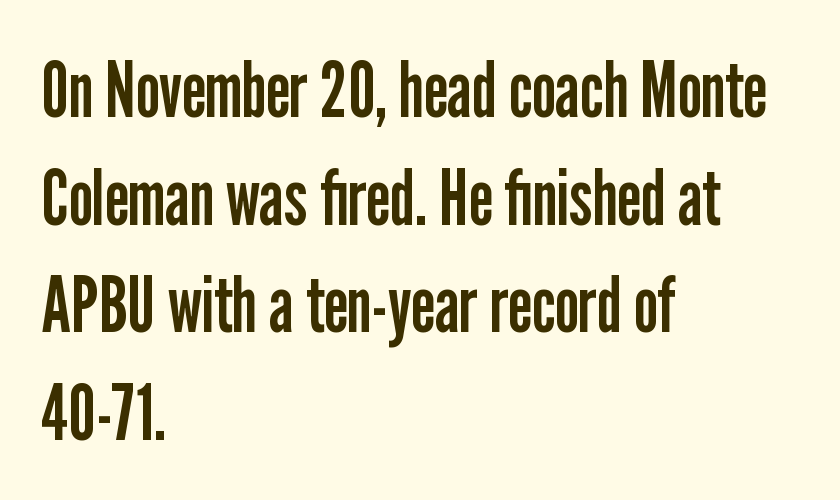
{"serif": "no", "italic": "no", "bold": "no", "weight": "regular", "width": "condensed", "stroke_contrast": "low", "x_height": "medium", "monospaced": "no", "underline": "no", "align": "left", "line_spacing": "normal", "line_spacing_ratio": 1.38, "letter_spacing": "normal", "letter_spacing_em": 0.0, "glyph_px": 78}
